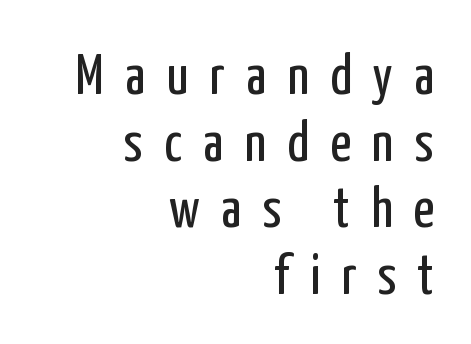
Unbolded letterforms with no extra heft. Plain, unruled lines of type. Looks like regular typesetting: each glyph gets only the width it needs. Leftover space on each line is placed entirely before the opening word.
